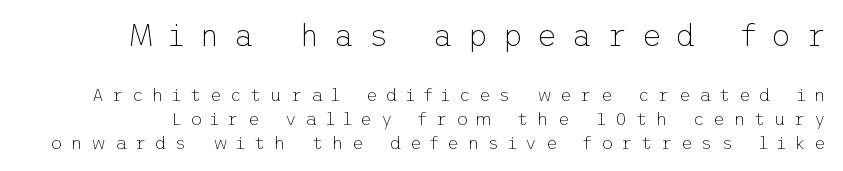
The image shows 31 px thin sans-serif type, upright; set normal line spacing (1.35x), unusually wide letter spacing (+0.47 em), not underlined; the first (top) block is 1.72x larger; low stroke contrast and a medium x-height.
